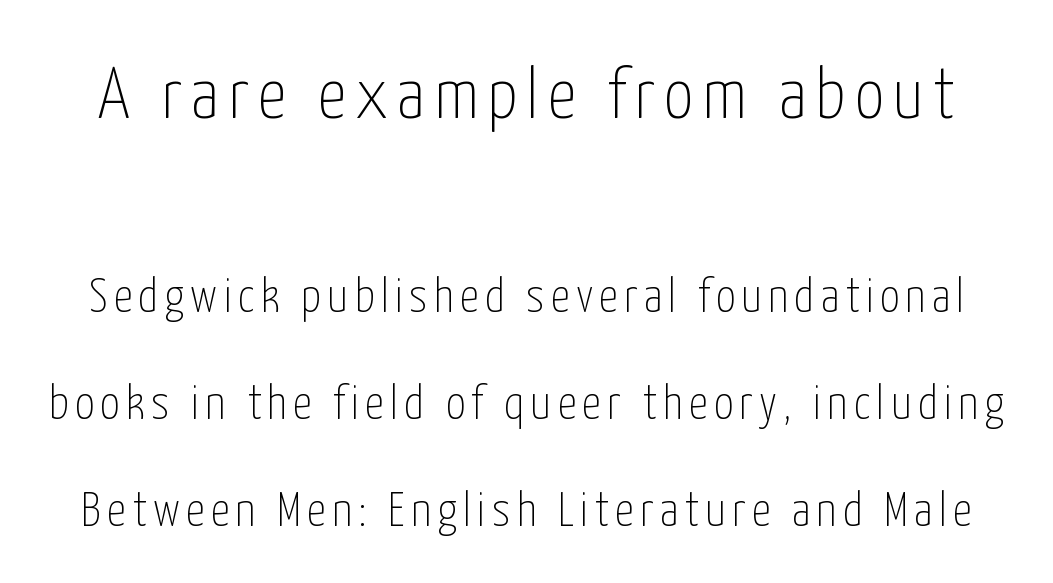
In terms of leading, this rendering errs on the spacious side. The typeface has the unassuming heft of standard copy or less. Does the bottom block carry the larger type? No, the top block does. Looks like regular typesetting: each glyph gets only the width it needs. These lines are composed in type without serifs. Notice how the stems are strictly vertical — no italics here.
